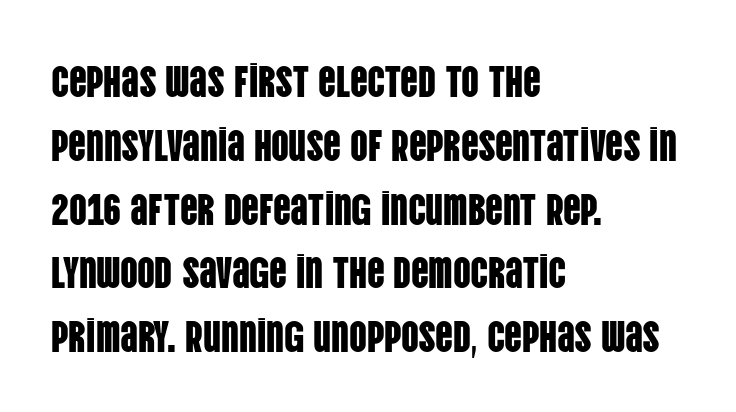
The image shows 44 px condensed sans-serif type, upright; set left-aligned, normal line spacing (1.45x), normal letter spacing, not underlined; low stroke contrast and a large x-height.
